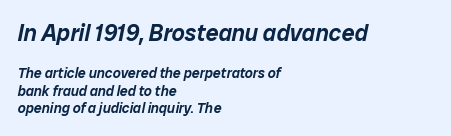
This sample uses plain, unmodified letter spacing. Honestly, there is no underline to notice here at all. Short and long lines alike share a common starting point at left. The first block has been scaled up relative to the second.
